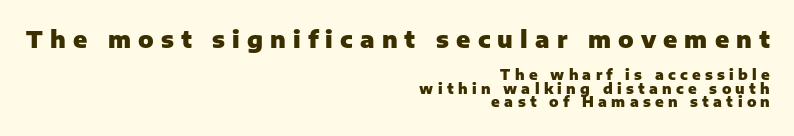
Q: Is the text bold? A: Yes.
Q: Is the text italic (slanted)? A: No, it is upright.
Q: Is the text underlined? A: No.
Q: How is the paragraph aligned? A: Right-aligned.
Q: Is the spacing between letters normal or unusually wide? A: Unusually wide.
Q: Is the spacing between lines tight, normal or loose? A: Tight.
Q: Which block of text is set in a larger size, the first (top) or the second (bottom)? A: The first (top) one.
